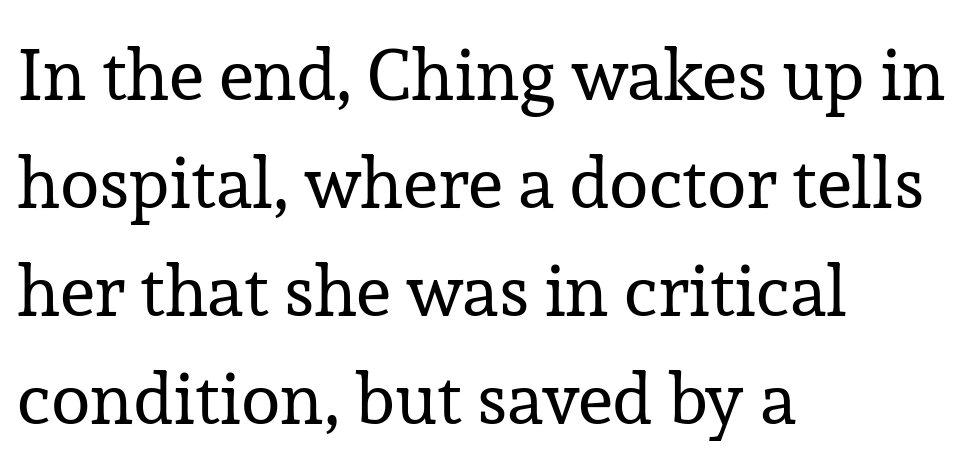
Q: Is the text bold? A: No.
Q: Is the text italic (slanted)? A: No, it is upright.
Q: Is the typeface a serif or a sans-serif typeface? A: Serif.
Q: Is the text underlined? A: No.
Q: How is the paragraph aligned? A: Left-aligned.
Q: Is the spacing between letters normal or unusually wide? A: Normal.
Q: Is the spacing between lines tight, normal or loose? A: Normal.
Q: Width (condensed, normal, or wide)? A: Normal.
Q: Stroke contrast? A: Low.
Q: x-height? A: Medium.
Q: Monospaced? A: No.
